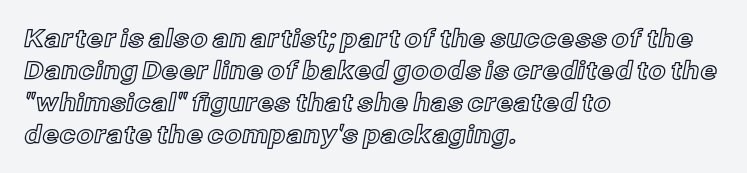
The image shows 25 px text type; set left-aligned, normal line spacing (1.28x), normal letter spacing, not underlined.
